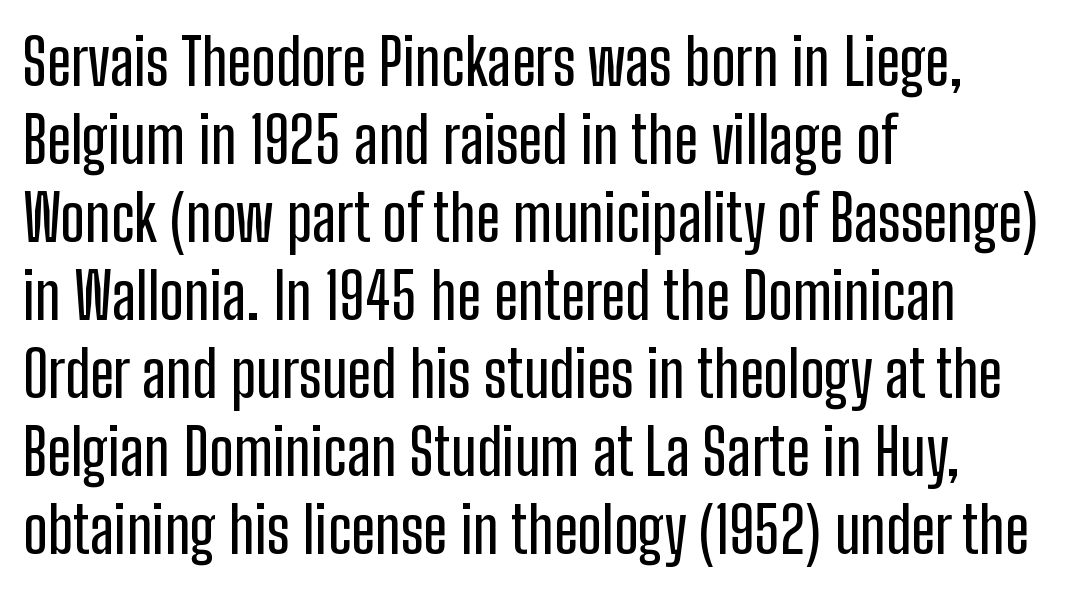
Q: Is the text italic (slanted)? A: No, it is upright.
Q: Is the typeface a serif or a sans-serif typeface? A: Sans-serif.
Q: Is the text underlined? A: No.
Q: How is the paragraph aligned? A: Left-aligned.
Q: Is the spacing between letters normal or unusually wide? A: Normal.
Q: Width (condensed, normal, or wide)? A: Condensed.
Q: Stroke contrast? A: Low.
Q: x-height? A: Medium.
Q: Monospaced? A: No.
